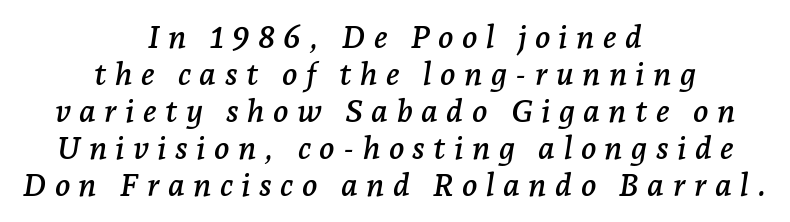
The image shows 32 px serif type, italic (leaning right); set centered, line spacing 1.16x, unusually wide letter spacing (+0.26 em), not underlined; low stroke contrast and a medium x-height.
